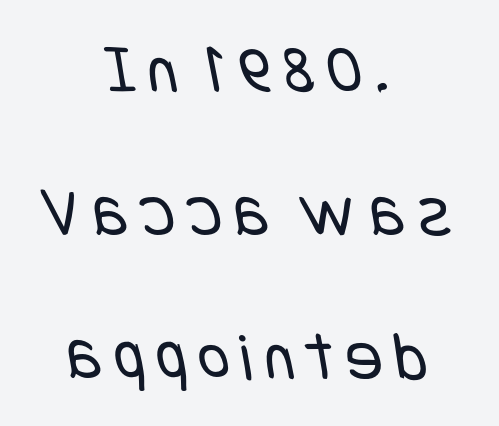
{"serif": "no", "bold": "no", "weight": "regular", "width": "condensed", "stroke_contrast": "low", "x_height": "large", "underline": "no", "align": "center", "line_spacing": "loose", "line_spacing_ratio": 2.08, "glyph_px": 69}
